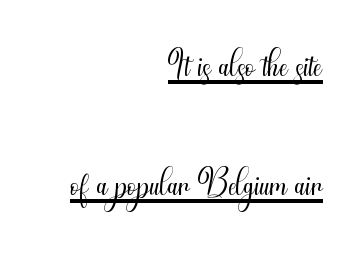
The image shows 52 px light, condensed sans-serif type; set right-aligned, loose line spacing (2.29x), normal letter spacing, underlined; medium stroke contrast and a small x-height.
